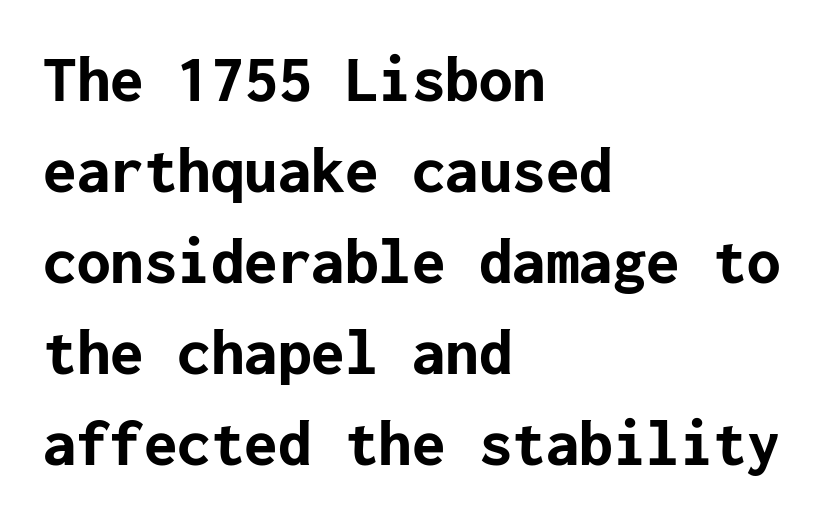
The image shows 67 px bold sans-serif type, upright; set left-aligned, normal line spacing (1.36x), normal letter spacing, not underlined; low stroke contrast and a medium x-height.
